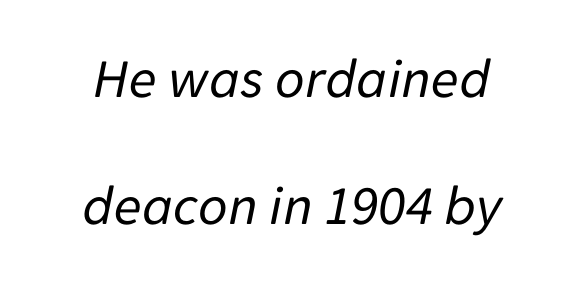
The image shows 57 px regular-weight type, italic (leaning right); set loose line spacing (2.23x), normal letter spacing, not underlined; low stroke contrast and a medium x-height.
